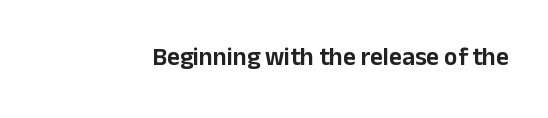
Q: Is the text italic (slanted)? A: No, it is upright.
Q: Is the text underlined? A: No.
Q: Is the spacing between letters normal or unusually wide? A: Normal.
